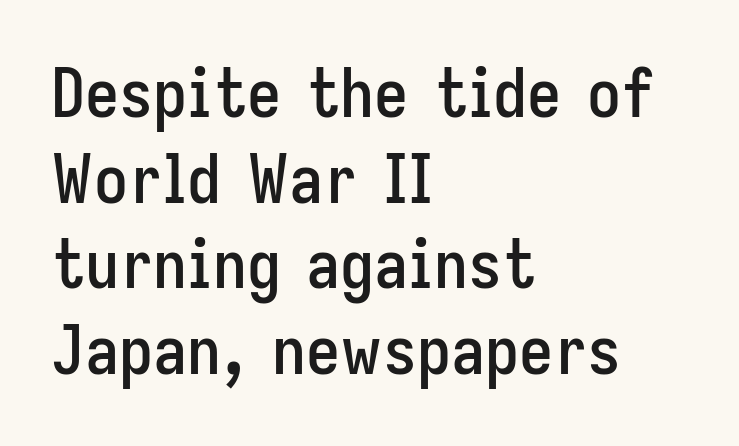
The image shows 68 px condensed sans-serif type, upright; set left-aligned, normal line spacing (1.26x), normal letter spacing, not underlined; low stroke contrast and a medium x-height.
